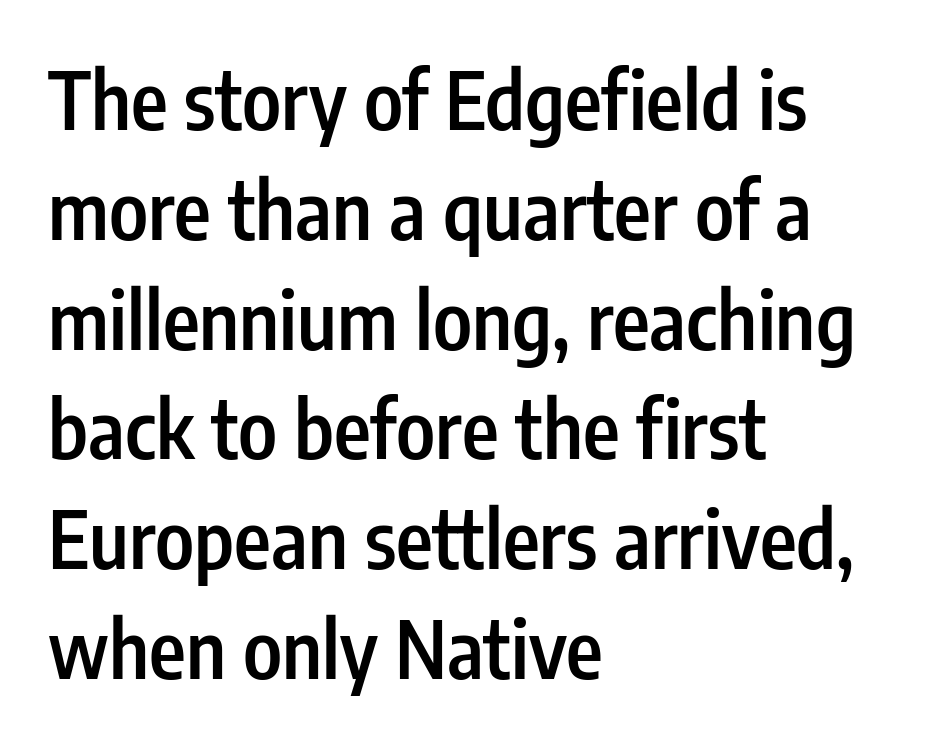
The image shows 79 px semibold, condensed sans-serif type, upright; set left-aligned, normal line spacing (1.39x), normal letter spacing, not underlined; low stroke contrast and a medium x-height.
